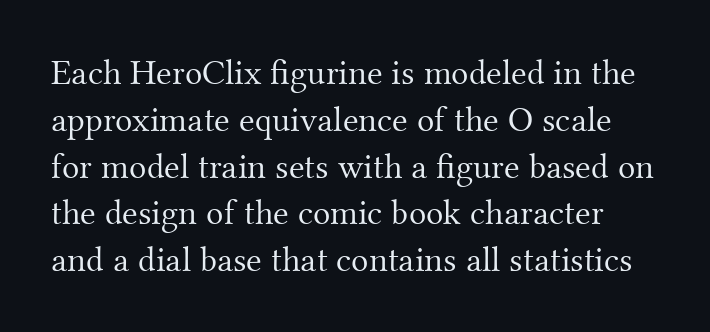
Q: Is the text bold? A: No.
Q: Is the text italic (slanted)? A: No, it is upright.
Q: Is the typeface a serif or a sans-serif typeface? A: Serif.
Q: Is the text underlined? A: No.
Q: Is the spacing between letters normal or unusually wide? A: Normal.
Q: Is the spacing between lines tight, normal or loose? A: Normal.
Q: Width (condensed, normal, or wide)? A: Normal.
Q: Stroke contrast? A: Medium.
Q: x-height? A: Small.
Q: Monospaced? A: No.
